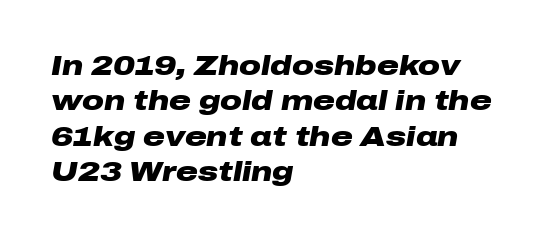
The typesetter chose a ragged-right arrangement here. The leading is moderate, giving the passage an even texture. Nobody touched the tracking dial on this one. Each glyph is drawn with heavy, bold strokes.
